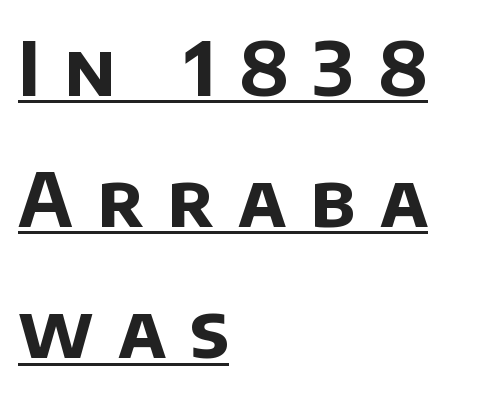
The image shows 75 px bold sans-serif type; set left-aligned, line spacing 1.75x, unusually wide letter spacing (+0.32 em), underlined; low stroke contrast and a large x-height.
